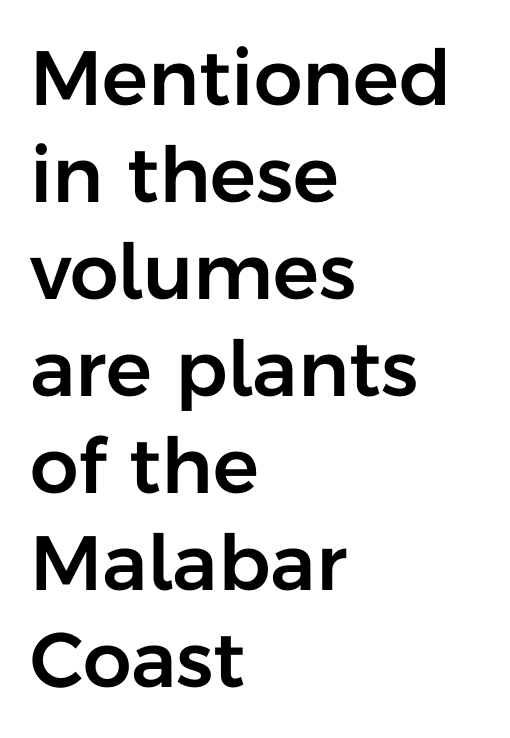
{"serif": "no", "italic": "no", "width": "normal", "stroke_contrast": "low", "x_height": "medium", "monospaced": "no", "underline": "no", "align": "left", "line_spacing": "normal", "line_spacing_ratio": 1.26, "letter_spacing": "normal", "letter_spacing_em": 0.0, "glyph_px": 77}
